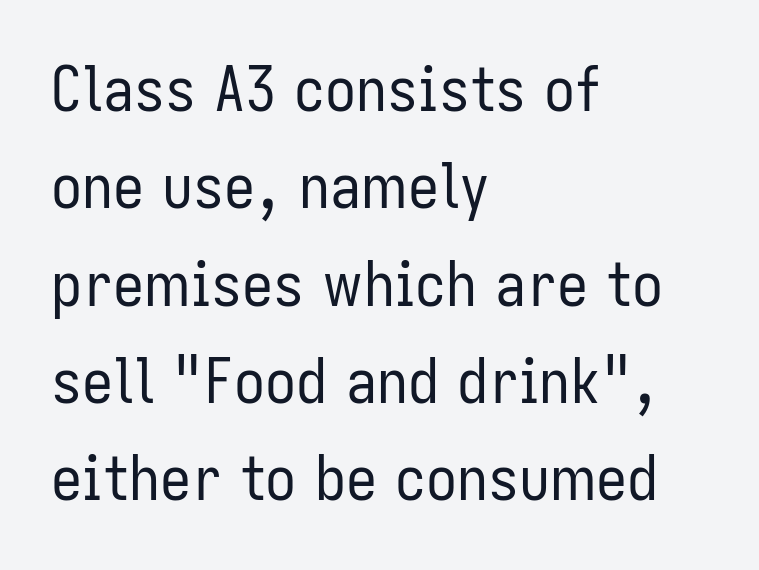
Proportional: the letters do not fall into vertical columns. Any mark beneath the type? The region is blank. The letterforms sit at book weight or below. This sample is left-justified, so line endings fall wherever the words run out.
